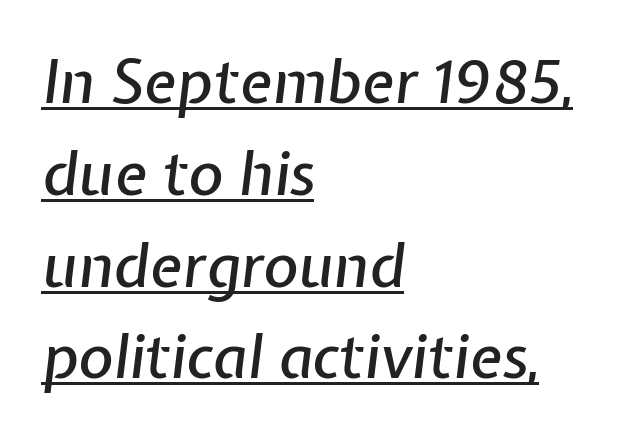
Q: Is the text italic (slanted)? A: Yes, it leans right by about 7 degrees.
Q: Is the text underlined? A: Yes.
Q: How is the paragraph aligned? A: Left-aligned.
Q: Is the spacing between letters normal or unusually wide? A: Normal.
Q: Is the spacing between lines tight, normal or loose? A: Normal.
Q: Width (condensed, normal, or wide)? A: Normal.
Q: Stroke contrast? A: Low.
Q: x-height? A: Medium.
Q: Monospaced? A: No.
